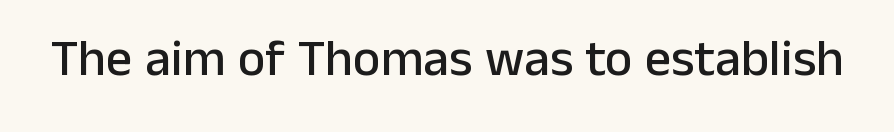
Check the space under the baseline: it is left empty. Vertical strokes here are truly vertical. Letterform terminals end flat and unadorned throughout the passage. The rendering keeps characters at their native spacing. These lines are rendered in a variable-pitch font.
